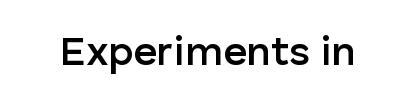
Q: Is the text bold? A: Semi-bold.
Q: Is the text italic (slanted)? A: No, it is upright.
Q: Is the typeface a serif or a sans-serif typeface? A: Sans-serif.
Q: Is the text underlined? A: No.
Q: Is the spacing between letters normal or unusually wide? A: Normal.
Q: Width (condensed, normal, or wide)? A: Normal.
Q: Stroke contrast? A: Low.
Q: x-height? A: Medium.
Q: Monospaced? A: No.
